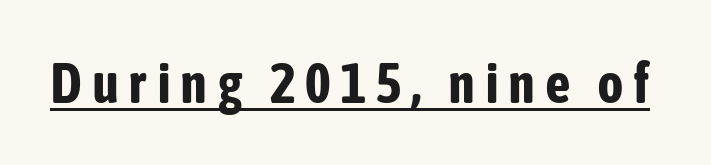
The image shows 56 px bold, condensed sans-serif type, upright; set underlined; low stroke contrast and a medium x-height.
